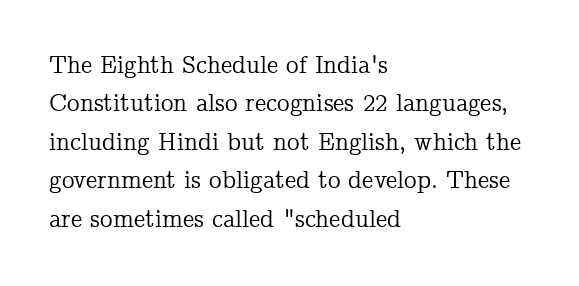
Q: Is the text italic (slanted)? A: No, it is upright.
Q: Is the text underlined? A: No.
Q: How is the paragraph aligned? A: Left-aligned.
Q: Is the spacing between letters normal or unusually wide? A: Normal.
Q: Is the spacing between lines tight, normal or loose? A: Normal.
